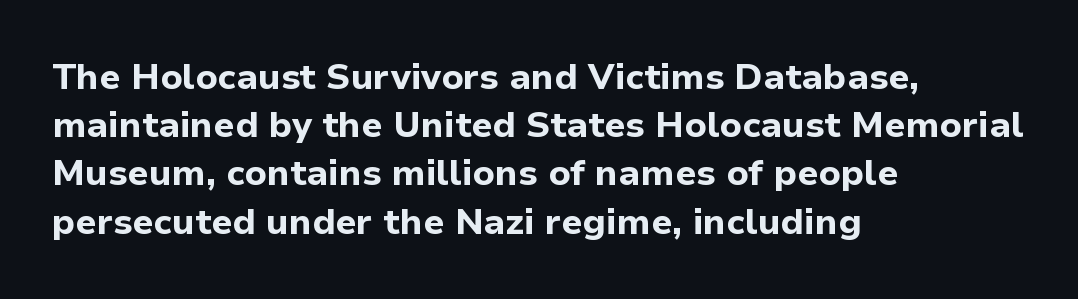
{"serif": "no", "italic": "no", "bold": "yes", "weight": "bold", "width": "normal", "stroke_contrast": "low", "x_height": "medium", "monospaced": "no", "underline": "no", "align": "left", "line_spacing": "normal", "line_spacing_ratio": 1.34, "letter_spacing": "normal", "letter_spacing_em": 0.0, "glyph_px": 36}
